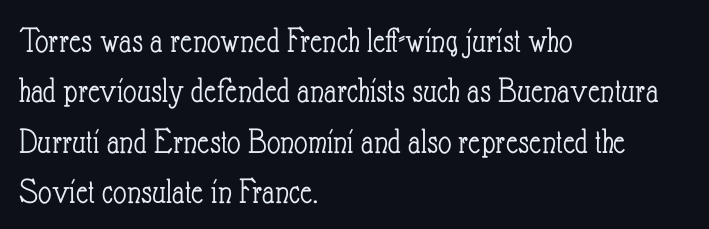
Q: Is the text bold? A: No.
Q: Is the text italic (slanted)? A: No, it is upright.
Q: Is the text underlined? A: No.
Q: How is the paragraph aligned? A: Left-aligned.
Q: Is the spacing between letters normal or unusually wide? A: Normal.
Q: Is the spacing between lines tight, normal or loose? A: Normal.
Q: Width (condensed, normal, or wide)? A: Condensed.
Q: Stroke contrast? A: Low.
Q: x-height? A: Small.
Q: Monospaced? A: No.
